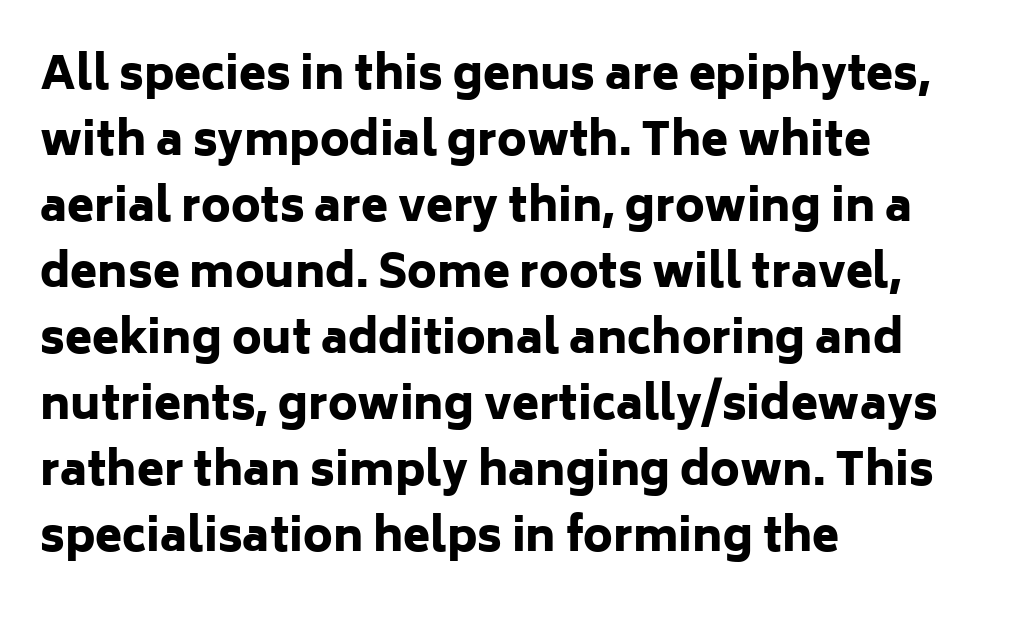
The image shows 44 px heavy sans-serif type, upright; set left-aligned, normal line spacing (1.5x), normal letter spacing, not underlined; low stroke contrast and a medium x-height.
